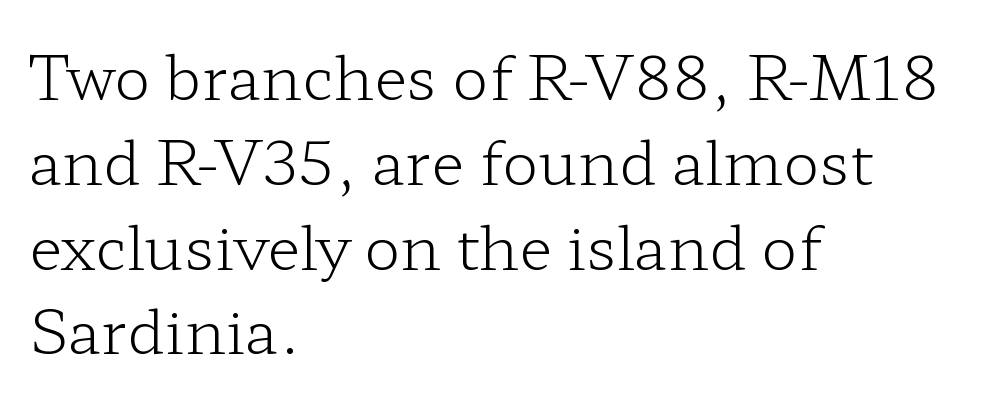
Q: Is the text bold? A: No.
Q: Is the text italic (slanted)? A: No, it is upright.
Q: Is the typeface a serif or a sans-serif typeface? A: Serif.
Q: Is the text underlined? A: No.
Q: How is the paragraph aligned? A: Left-aligned.
Q: Is the spacing between letters normal or unusually wide? A: Normal.
Q: Is the spacing between lines tight, normal or loose? A: Normal.
Q: Width (condensed, normal, or wide)? A: Wide.
Q: Stroke contrast? A: Low.
Q: x-height? A: Medium.
Q: Monospaced? A: No.
